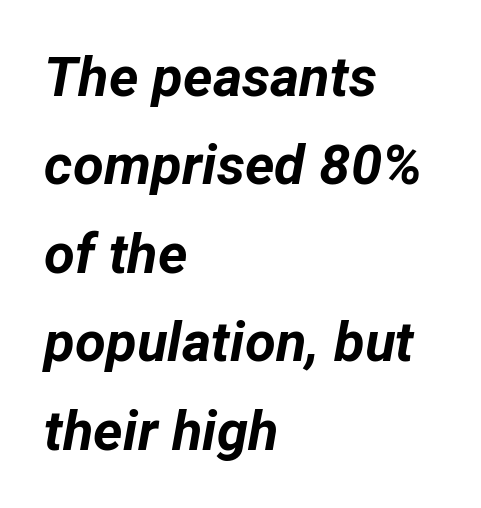
Does the leading feel generous? No, just average. Lines of text with bare space underneath. The strokes are fattened all the way to bold. Line beginnings align vertically; line endings do not. Proportional: the letters do not fall into vertical columns. The letters are slanted; this is an italic face.
